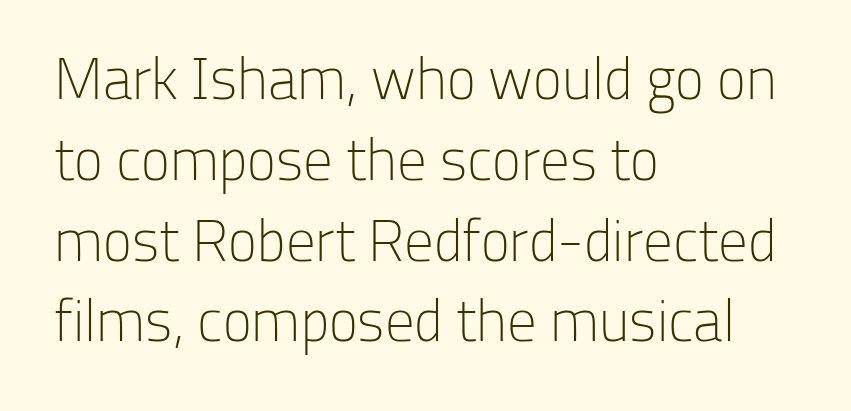
Q: Is the text bold? A: No.
Q: Is the text italic (slanted)? A: No, it is upright.
Q: Is the typeface a serif or a sans-serif typeface? A: Sans-serif.
Q: Is the text underlined? A: No.
Q: How is the paragraph aligned? A: Left-aligned.
Q: Is the spacing between letters normal or unusually wide? A: Normal.
Q: Is the spacing between lines tight, normal or loose? A: Normal.
Q: Width (condensed, normal, or wide)? A: Normal.
Q: Stroke contrast? A: Low.
Q: x-height? A: Medium.
Q: Monospaced? A: No.
